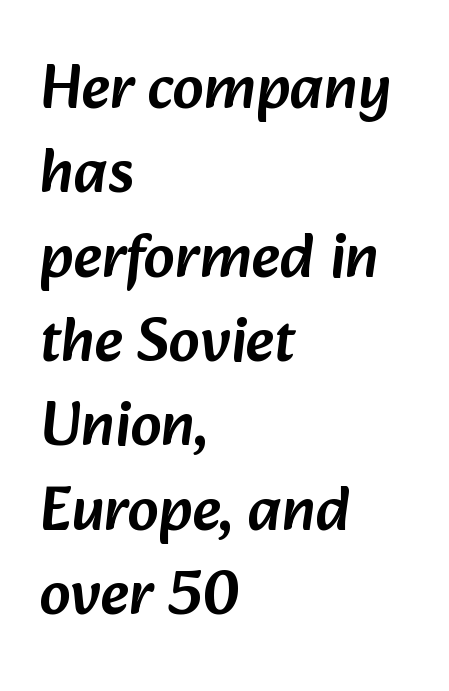
{"serif": "no", "width": "normal", "stroke_contrast": "low", "x_height": "medium", "monospaced": "no", "underline": "no", "align": "left", "line_spacing": "normal", "line_spacing_ratio": 1.36, "letter_spacing": "normal", "letter_spacing_em": 0.0, "glyph_px": 62}
